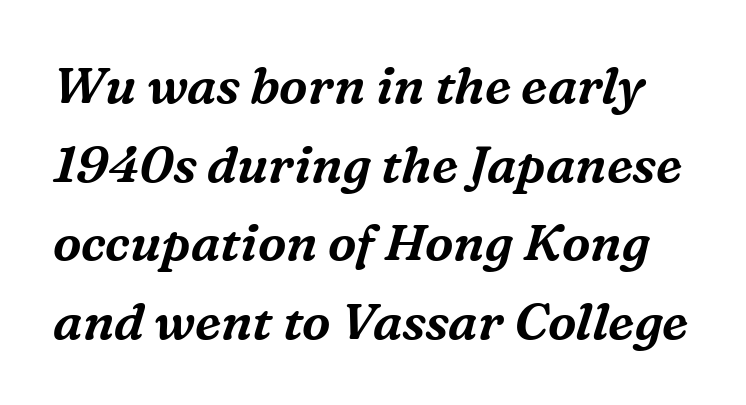
Q: Is the text italic (slanted)? A: Yes, it leans right by about 16 degrees.
Q: Is the typeface a serif or a sans-serif typeface? A: Serif.
Q: Is the text underlined? A: No.
Q: Is the spacing between letters normal or unusually wide? A: Normal.
Q: Is the spacing between lines tight, normal or loose? A: Normal.
Q: Width (condensed, normal, or wide)? A: Normal.
Q: Stroke contrast? A: Medium.
Q: x-height? A: Medium.
Q: Monospaced? A: No.
